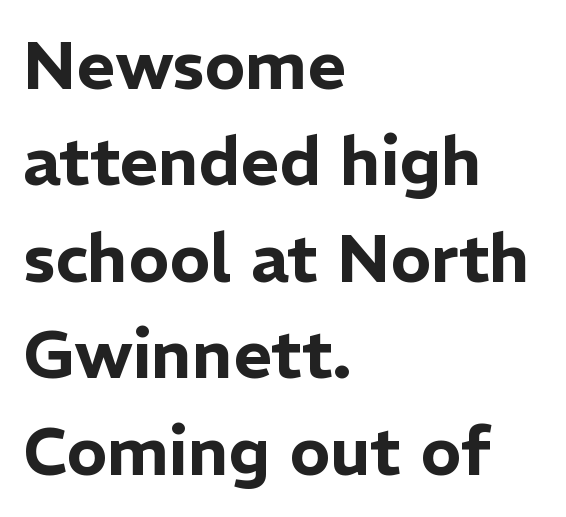
{"serif": "no", "italic": "no", "width": "normal", "stroke_contrast": "low", "x_height": "medium", "monospaced": "no", "underline": "no", "align": "left", "line_spacing": "normal", "line_spacing_ratio": 1.44, "letter_spacing": "normal", "letter_spacing_em": 0.0, "glyph_px": 67}
